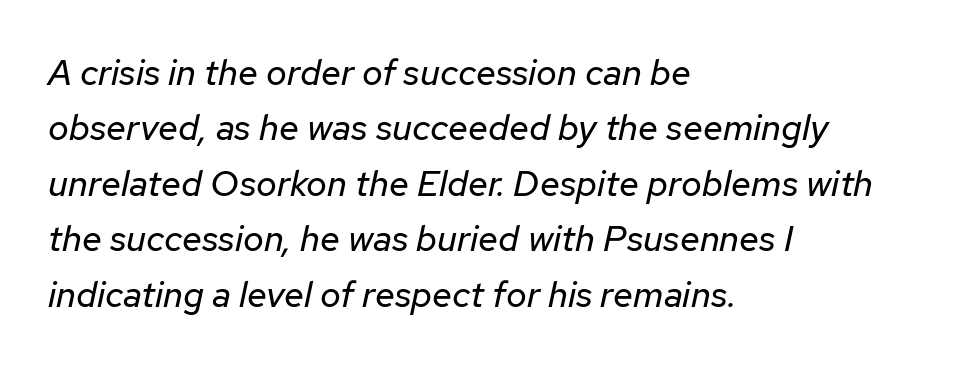
{"italic": "yes", "lean": "right", "slant_degrees": 12, "bold": "no", "weight": "regular", "width": "normal", "stroke_contrast": "low", "x_height": "medium", "monospaced": "no", "underline": "no", "align": "left", "line_spacing": "normal", "line_spacing_ratio": 1.54, "letter_spacing": "normal", "letter_spacing_em": 0.0, "glyph_px": 36}
